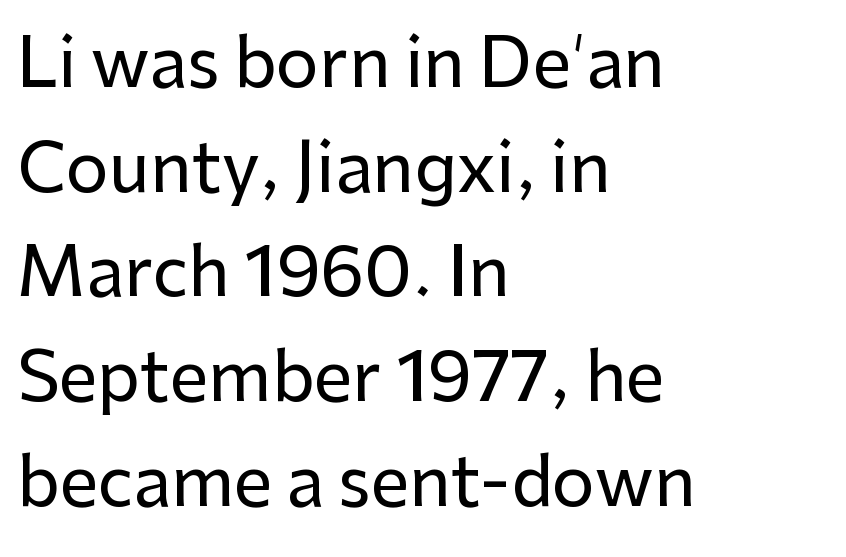
Q: Is the text italic (slanted)? A: No, it is upright.
Q: Is the typeface a serif or a sans-serif typeface? A: Sans-serif.
Q: Is the text underlined? A: No.
Q: How is the paragraph aligned? A: Left-aligned.
Q: Is the spacing between letters normal or unusually wide? A: Normal.
Q: Is the spacing between lines tight, normal or loose? A: Normal.
Q: Width (condensed, normal, or wide)? A: Normal.
Q: Stroke contrast? A: Low.
Q: x-height? A: Medium.
Q: Monospaced? A: No.
